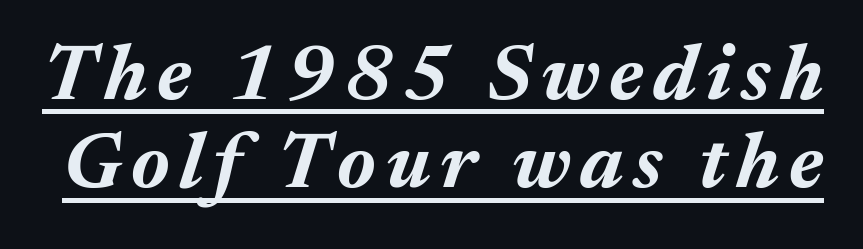
The image shows 79 px bold type, italic (leaning right); set tight line spacing (1.12x), underlined; medium stroke contrast and a medium x-height.
